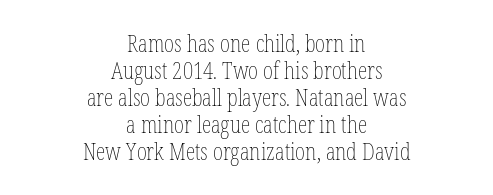
The image shows 24 px text type, upright; set centered, tight line spacing (1.13x), normal letter spacing, not underlined.
